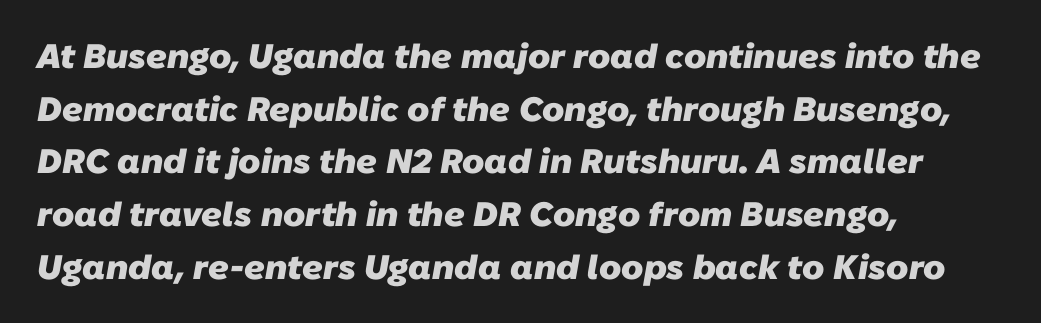
To sum up the face: it is a sans, with no serifs. Words float on clear page, feet unadorned. The rendering uses natural spacing where letterforms have individual widths. A full-strength bold gives these letters their thick strokes. Vertically, the passage feels balanced, rows spaced as you'd expect. Short note: letters normally spaced.
